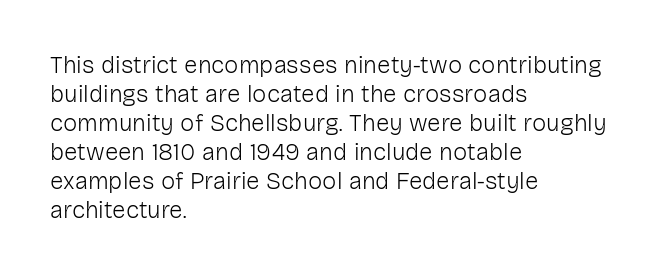
Q: Is the text bold? A: No.
Q: Is the text italic (slanted)? A: No, it is upright.
Q: Is the text underlined? A: No.
Q: How is the paragraph aligned? A: Left-aligned.
Q: Is the spacing between letters normal or unusually wide? A: Normal.
